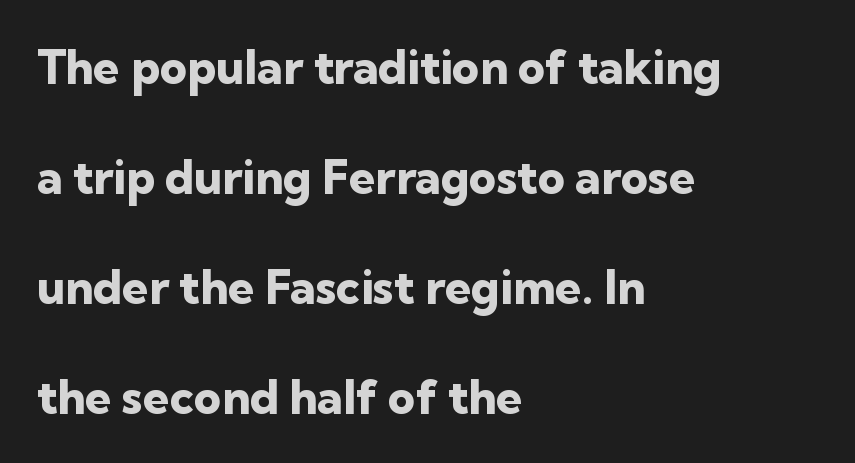
{"serif": "no", "italic": "no", "bold": "yes", "weight": "heavy", "width": "normal", "stroke_contrast": "low", "x_height": "medium", "monospaced": "no", "underline": "no", "align": "left", "line_spacing": "loose", "line_spacing_ratio": 2.34, "letter_spacing": "normal", "letter_spacing_em": 0.0, "glyph_px": 47}
